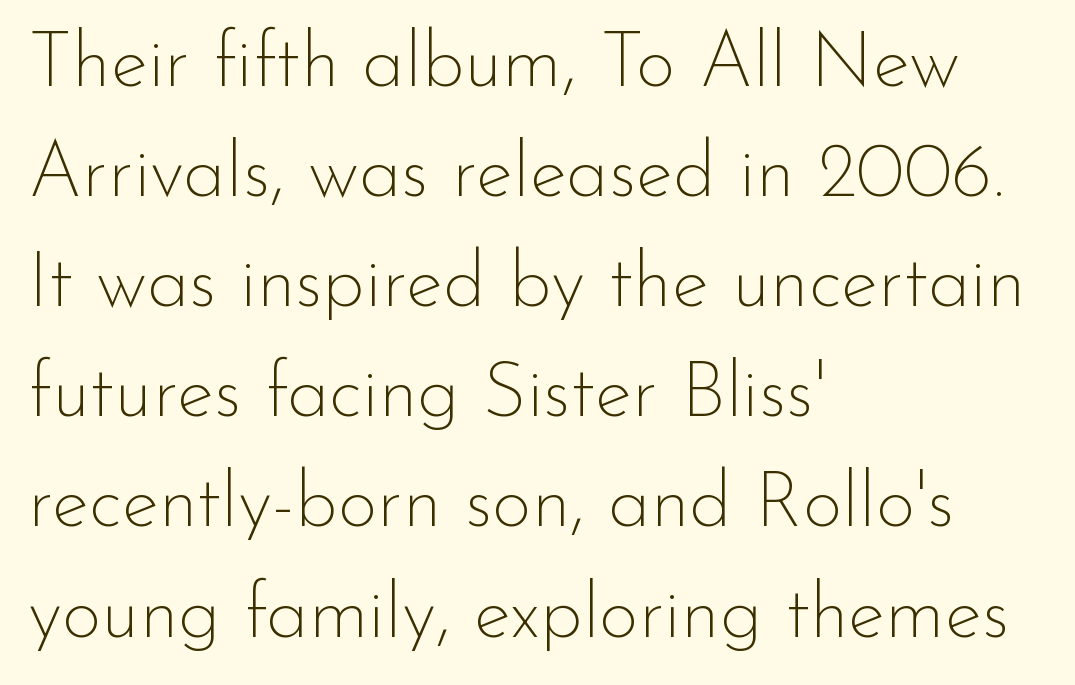
{"serif": "no", "italic": "no", "bold": "no", "weight": "thin", "width": "normal", "stroke_contrast": "low", "x_height": "small", "monospaced": "no", "underline": "no", "align": "left", "line_spacing": "normal", "line_spacing_ratio": 1.43, "letter_spacing": "normal", "letter_spacing_em": 0.0, "glyph_px": 77}
